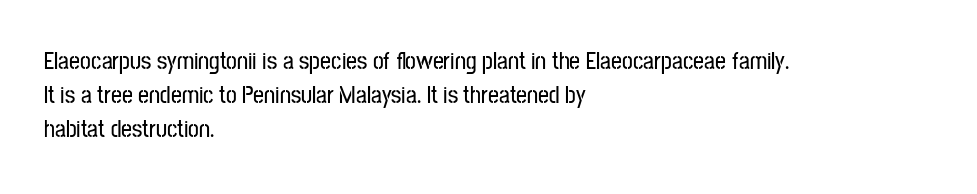
The image shows 24 px text type, upright; set left-aligned, normal line spacing (1.42x), normal letter spacing, not underlined.
